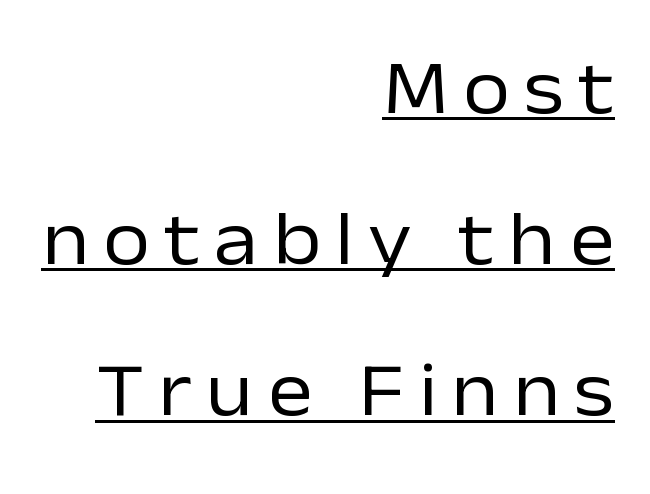
{"serif": "no", "italic": "no", "bold": "no", "weight": "regular", "width": "normal", "stroke_contrast": "low", "x_height": "medium", "monospaced": "no", "underline": "yes", "align": "right", "line_spacing": "loose", "line_spacing_ratio": 1.99, "glyph_px": 76}
